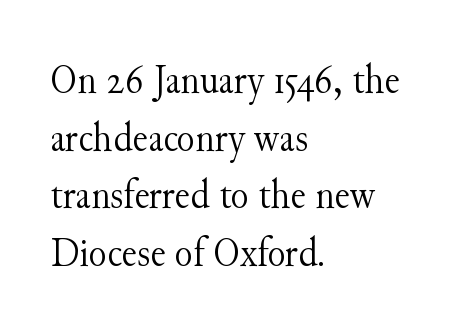
Compared with typical body copy, the letter spacing here is the same. The letters carry serifs — small finishing strokes at the ends of their stems. Caption: face not bold, strokes unweighted. Spacing verdict: proportional, widths tailored to each character.
